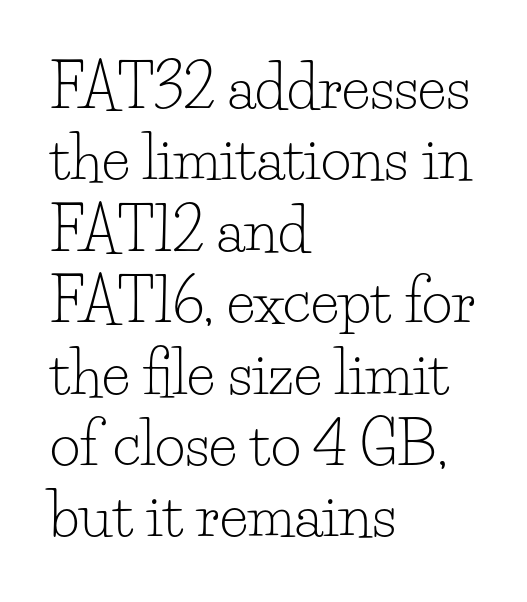
The image shows 59 px light serif type, upright; set left-aligned, line spacing 1.21x, normal letter spacing, not underlined; low stroke contrast and a small x-height.
